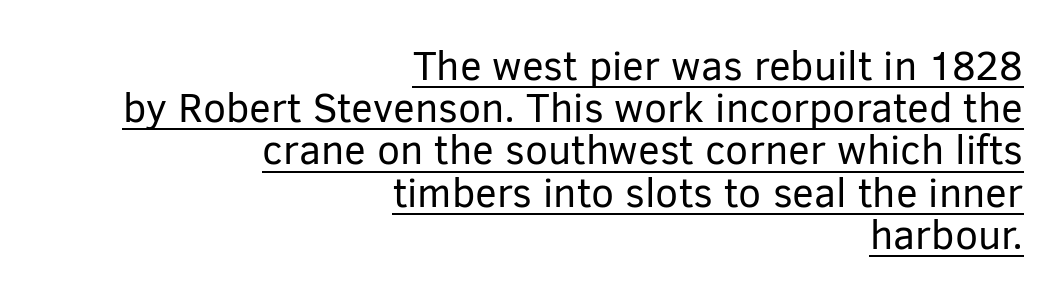
Q: Is the text bold? A: No.
Q: Is the text italic (slanted)? A: No, it is upright.
Q: Is the typeface a serif or a sans-serif typeface? A: Sans-serif.
Q: Is the text underlined? A: Yes.
Q: How is the paragraph aligned? A: Right-aligned.
Q: Is the spacing between letters normal or unusually wide? A: Normal.
Q: Is the spacing between lines tight, normal or loose? A: Tight.
Q: Width (condensed, normal, or wide)? A: Normal.
Q: Stroke contrast? A: Low.
Q: x-height? A: Medium.
Q: Monospaced? A: No.
